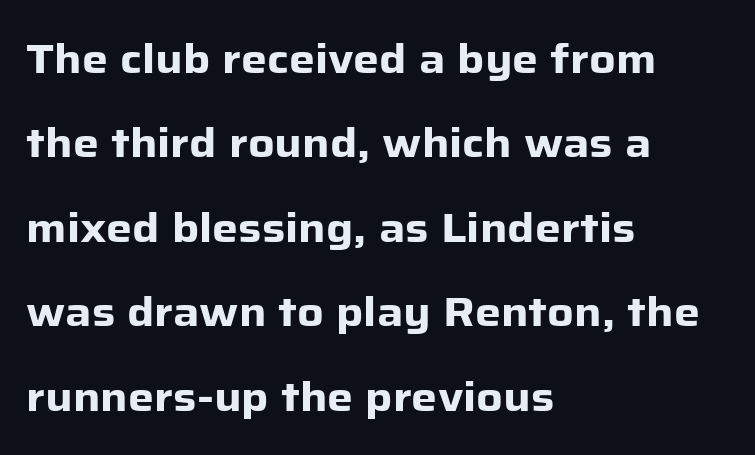
A roman cut, with each character standing at attention. Characters follow at the spacing the type designer built in. Vertical spacing — loose. The space beneath each line is pristine and unruled. The face used here is proportionally spaced, like ordinary book or web type. This rendering uses left alignment, leaving the right contour irregular.
